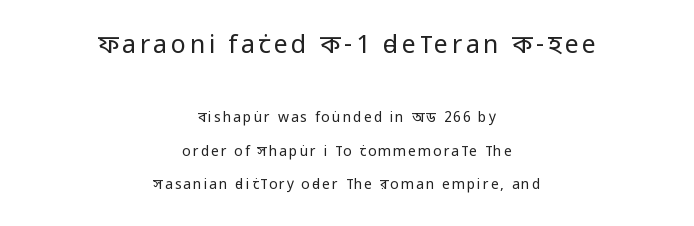
Q: Is the text bold? A: No.
Q: Is the text italic (slanted)? A: No, it is upright.
Q: Is the text underlined? A: No.
Q: How is the paragraph aligned? A: Centered.
Q: Is the spacing between lines tight, normal or loose? A: Loose.
Q: Which block of text is set in a larger size, the first (top) or the second (bottom)? A: The first (top) one.
